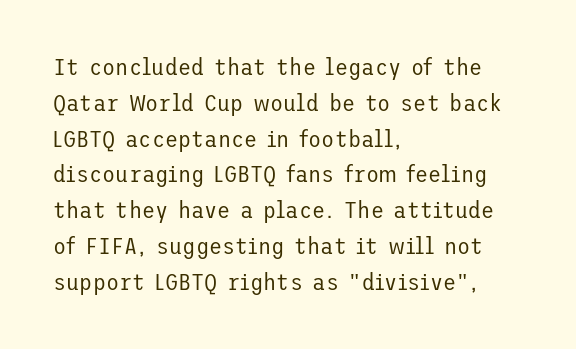
Q: Is the text bold? A: No.
Q: Is the text italic (slanted)? A: No, it is upright.
Q: Is the text underlined? A: No.
Q: How is the paragraph aligned? A: Left-aligned.
Q: Is the spacing between letters normal or unusually wide? A: Normal.
Q: Is the spacing between lines tight, normal or loose? A: Normal.
